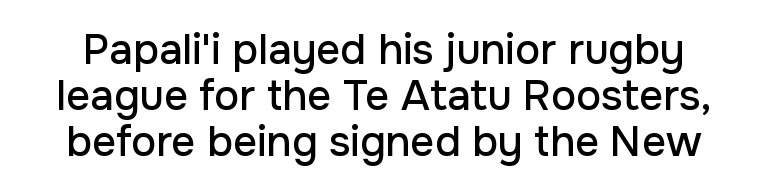
The image shows 42 px sans-serif type, upright; set tight line spacing (1.09x), normal letter spacing, not underlined; low stroke contrast and a medium x-height.
